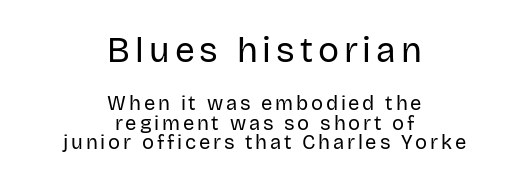
The image shows 35 px regular-weight sans-serif type, upright; set centered, tight line spacing (0.98x), not underlined; the first (top) block is 1.75x larger; low stroke contrast and a large x-height.
